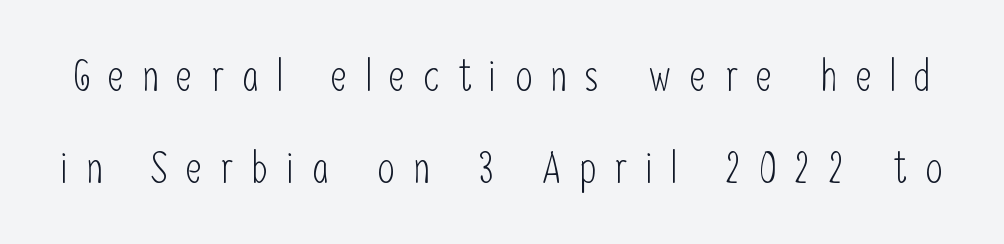
The image shows 44 px light, condensed sans-serif type, upright; set loose line spacing (2.08x), unusually wide letter spacing (+0.42 em), not underlined; low stroke contrast and a medium x-height.
